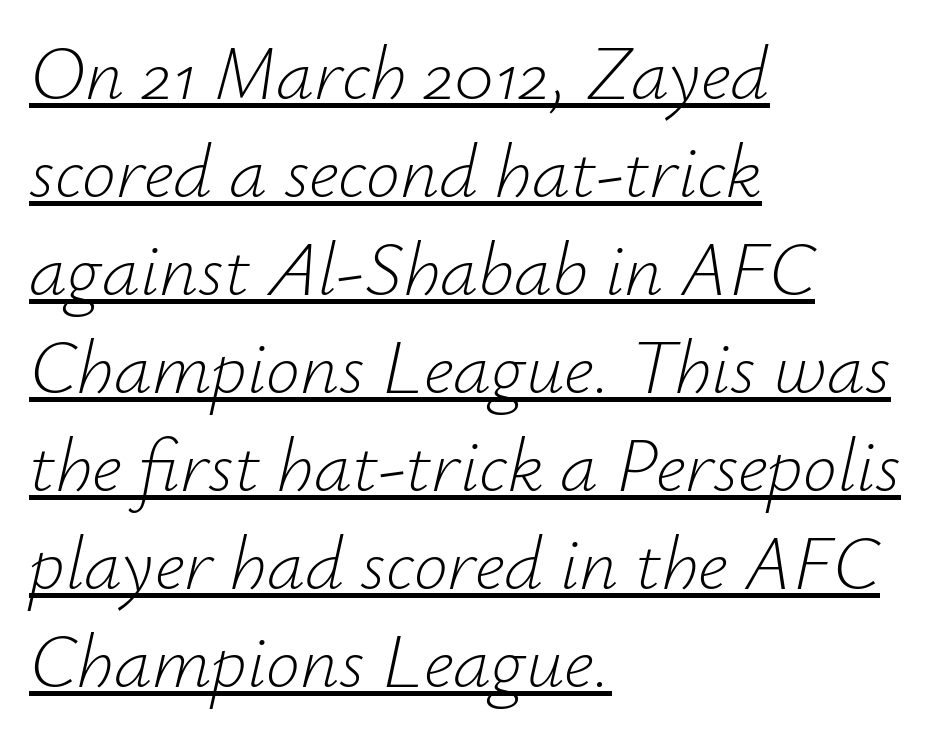
{"italic": "yes", "lean": "right", "slant_degrees": 12, "bold": "no", "weight": "light", "width": "normal", "stroke_contrast": "low", "x_height": "small", "monospaced": "no", "underline": "yes", "align": "left", "line_spacing": "normal", "line_spacing_ratio": 1.29, "letter_spacing": "normal", "letter_spacing_em": 0.0, "glyph_px": 76}
